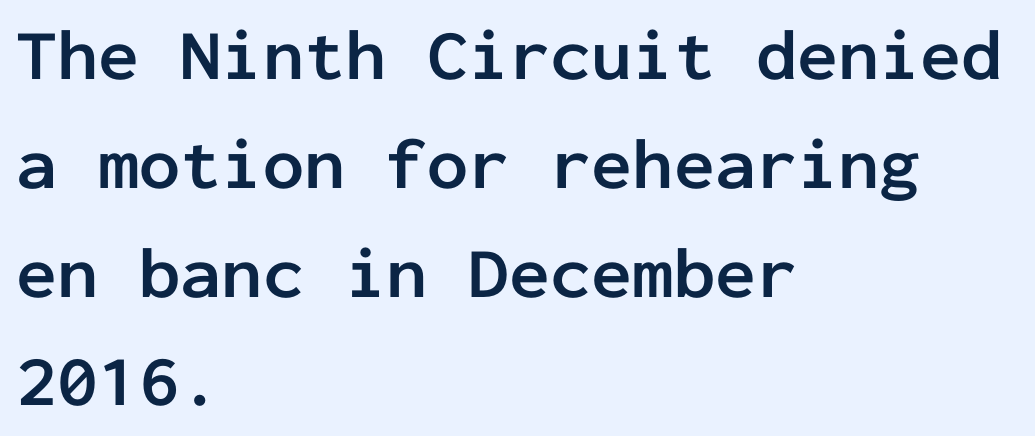
{"serif": "no", "italic": "no", "bold": "yes", "weight": "semibold", "width": "normal", "stroke_contrast": "low", "x_height": "medium", "monospaced": "yes", "underline": "no", "align": "left", "line_spacing": "normal", "line_spacing_ratio": 1.49, "letter_spacing": "normal", "letter_spacing_em": 0.0, "glyph_px": 73}
